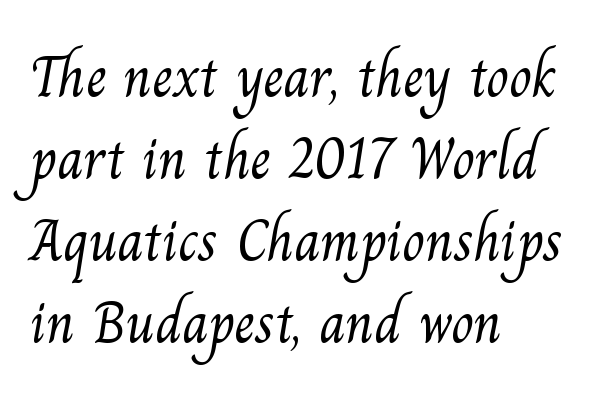
The image shows 59 px light serif type; set left-aligned, normal line spacing (1.39x), normal letter spacing, not underlined; medium stroke contrast and a small x-height.
